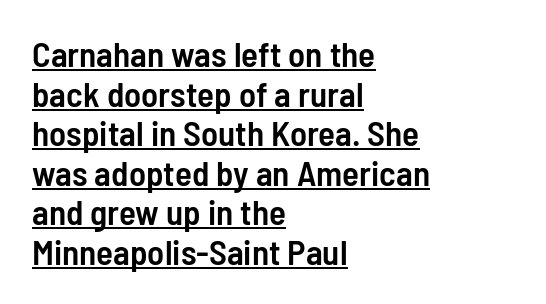
Q: Is the text bold? A: Semi-bold.
Q: Is the text italic (slanted)? A: No, it is upright.
Q: Is the typeface a serif or a sans-serif typeface? A: Sans-serif.
Q: Is the text underlined? A: Yes.
Q: How is the paragraph aligned? A: Left-aligned.
Q: Is the spacing between letters normal or unusually wide? A: Normal.
Q: Is the spacing between lines tight, normal or loose? A: Tight.
Q: Width (condensed, normal, or wide)? A: Condensed.
Q: Stroke contrast? A: Low.
Q: x-height? A: Medium.
Q: Monospaced? A: No.
